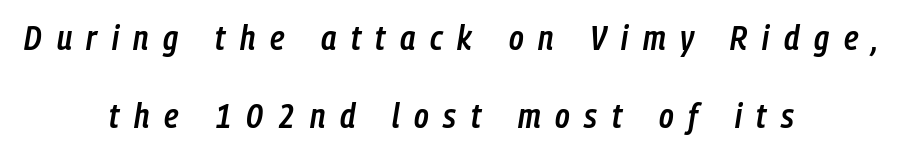
Is this a fixed-width face? No — the glyphs have proportional, varying widths. Does the leading feel generous? Absolutely, it's lavish. In CSS terms this would be text-align: center. Typographic density is moderately raised because the face is semibold.
